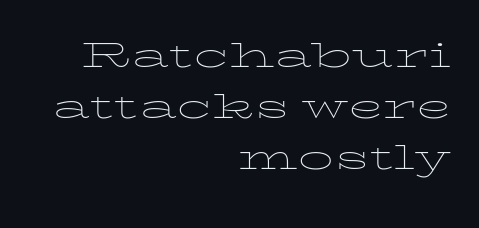
The ragged edge is on the left, which tells us the setting is flush right. Just letters on the line, the space beneath them empty. Does the leading feel generous? Not at all — it's pinched. Italic: no, the glyphs are upright roman. The face looks like a standard text weight, possibly lighter. The letterforms sit shoulder to shoulder at normal distance.
